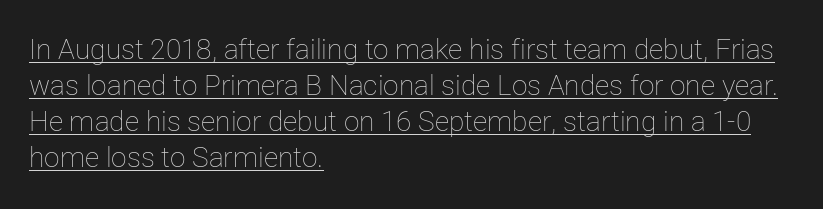
The image shows 28 px thin type, upright; set left-aligned, normal line spacing (1.29x), normal letter spacing, underlined; low stroke contrast and a medium x-height.
